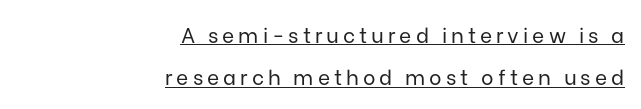
The setting favours the right margin, as signatures and pull-quotes sometimes do. The font is comparable to plain body text, perhaps lighter. Honestly, the underline is the first thing you notice here. The line-height multiplier appears high, well above default. The type sits square on the baseline with zero lean.
